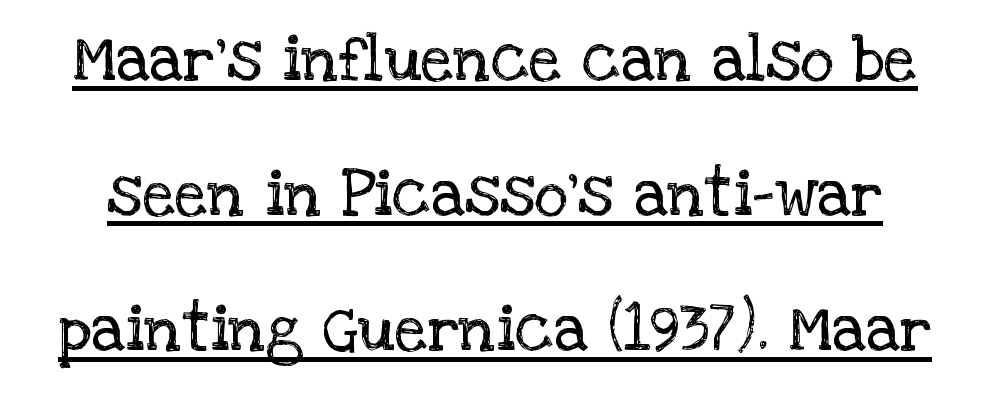
The image shows 65 px regular-weight serif type, upright; set loose line spacing (2.08x), normal letter spacing, underlined; low stroke contrast and a large x-height.
